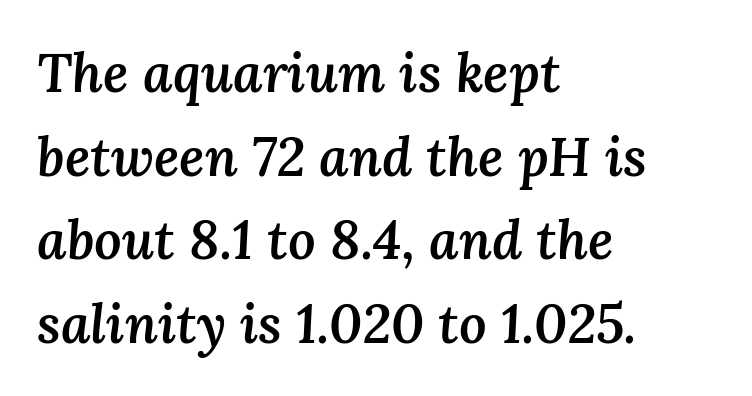
Q: Is the text bold? A: Semi-bold.
Q: Is the text italic (slanted)? A: Yes, it leans right by about 3 degrees.
Q: Is the text underlined? A: No.
Q: How is the paragraph aligned? A: Left-aligned.
Q: Is the spacing between letters normal or unusually wide? A: Normal.
Q: Is the spacing between lines tight, normal or loose? A: Normal.
Q: Width (condensed, normal, or wide)? A: Normal.
Q: Stroke contrast? A: Medium.
Q: x-height? A: Medium.
Q: Monospaced? A: No.
